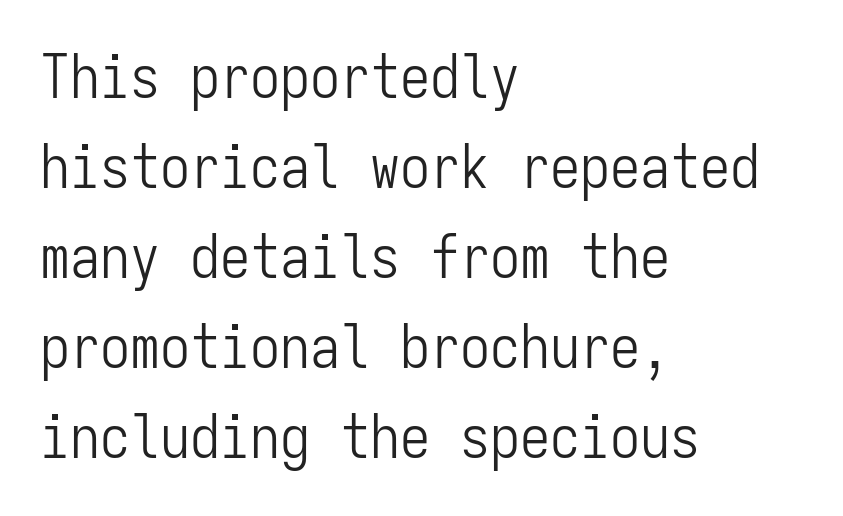
{"serif": "no", "italic": "no", "bold": "no", "weight": "light", "width": "condensed", "stroke_contrast": "low", "x_height": "medium", "monospaced": "yes", "underline": "no", "align": "left", "line_spacing": "normal", "line_spacing_ratio": 1.5, "letter_spacing": "normal", "letter_spacing_em": 0.0, "glyph_px": 60}
